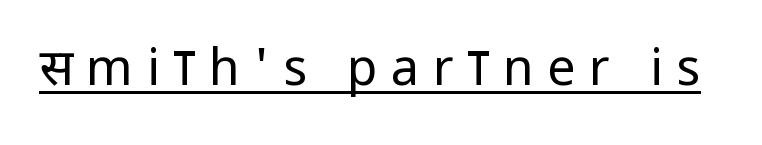
Q: Is the text bold? A: No.
Q: Is the text italic (slanted)? A: No, it is upright.
Q: Is the typeface a serif or a sans-serif typeface? A: Sans-serif.
Q: Is the text underlined? A: Yes.
Q: Is the spacing between letters normal or unusually wide? A: Unusually wide.
Q: Width (condensed, normal, or wide)? A: Condensed.
Q: Stroke contrast? A: Low.
Q: x-height? A: Large.
Q: Monospaced? A: No.
